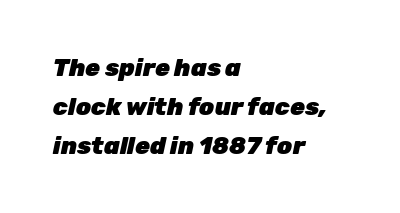
Q: Is the text bold? A: Yes.
Q: Is the text italic (slanted)? A: Yes, it leans right by about 12 degrees.
Q: Is the text underlined? A: No.
Q: How is the paragraph aligned? A: Left-aligned.
Q: Is the spacing between letters normal or unusually wide? A: Normal.
Q: Is the spacing between lines tight, normal or loose? A: Normal.
